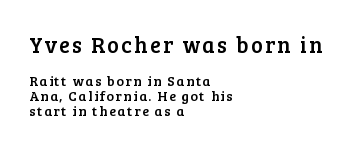
Q: Is the text italic (slanted)? A: No, it is upright.
Q: Is the text underlined? A: No.
Q: How is the paragraph aligned? A: Left-aligned.
Q: Is the spacing between lines tight, normal or loose? A: Tight.
Q: Which block of text is set in a larger size, the first (top) or the second (bottom)? A: The first (top) one.
